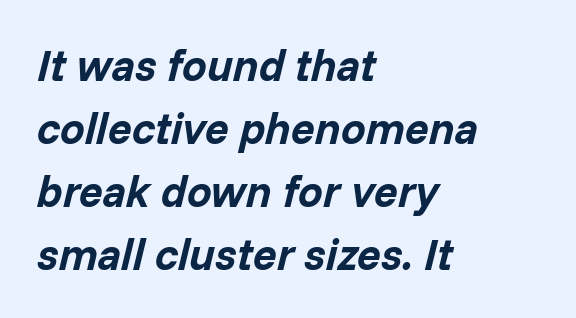
The image shows 44 px bold type, italic (leaning right); set left-aligned, normal line spacing (1.43x), normal letter spacing, not underlined; low stroke contrast and a medium x-height.
